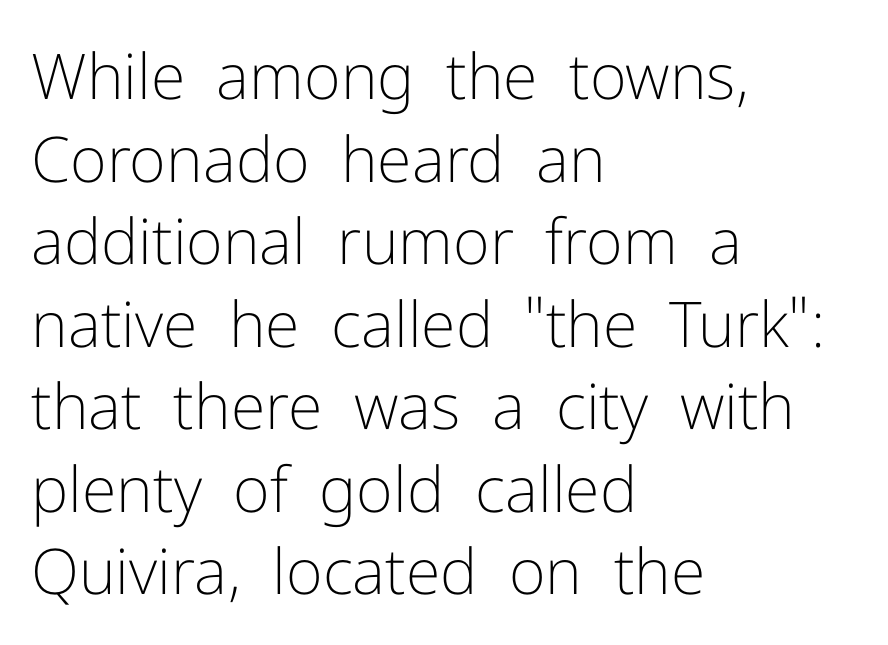
{"serif": "no", "italic": "no", "bold": "no", "weight": "light", "width": "normal", "stroke_contrast": "low", "x_height": "medium", "monospaced": "no", "underline": "no", "align": "left", "line_spacing": "normal", "line_spacing_ratio": 1.31, "letter_spacing": "normal", "letter_spacing_em": 0.0, "glyph_px": 63}
